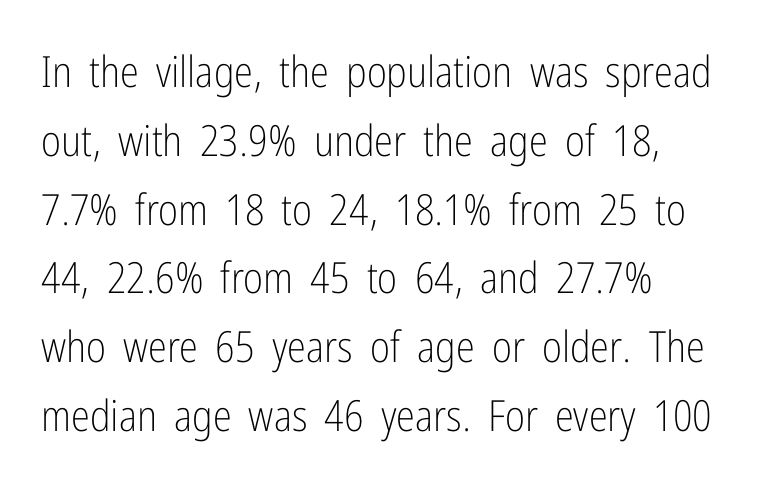
The image shows 43 px light, condensed sans-serif type, upright; set normal line spacing (1.6x), normal letter spacing, not underlined; low stroke contrast and a medium x-height.
